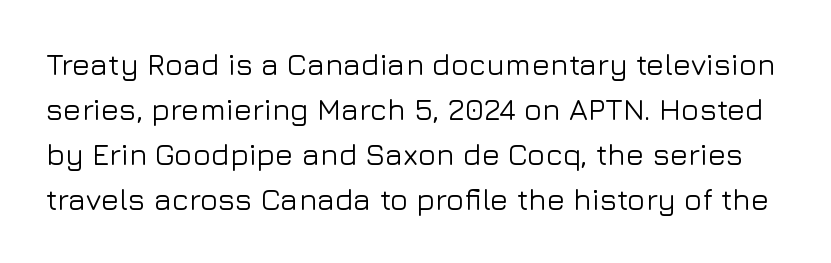
Q: Is the text italic (slanted)? A: No, it is upright.
Q: Is the typeface a serif or a sans-serif typeface? A: Sans-serif.
Q: Is the text underlined? A: No.
Q: Is the spacing between letters normal or unusually wide? A: Normal.
Q: Is the spacing between lines tight, normal or loose? A: Normal.
Q: Width (condensed, normal, or wide)? A: Normal.
Q: Stroke contrast? A: Low.
Q: x-height? A: Medium.
Q: Monospaced? A: No.
